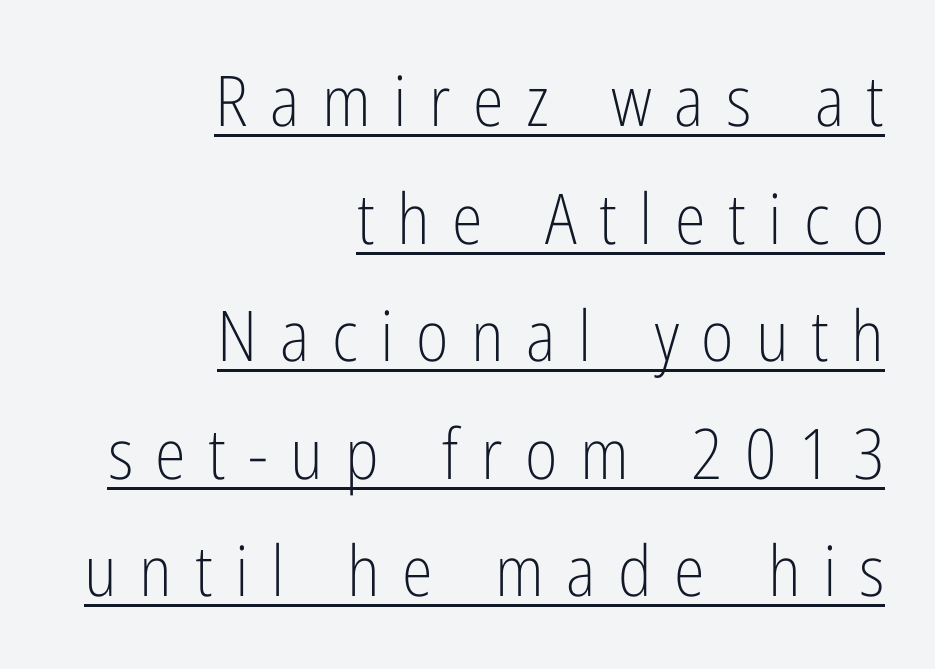
Q: Is the text bold? A: No.
Q: Is the text italic (slanted)? A: No, it is upright.
Q: Is the typeface a serif or a sans-serif typeface? A: Sans-serif.
Q: Is the text underlined? A: Yes.
Q: How is the paragraph aligned? A: Right-aligned.
Q: Is the spacing between letters normal or unusually wide? A: Unusually wide.
Q: Is the spacing between lines tight, normal or loose? A: Normal.
Q: Width (condensed, normal, or wide)? A: Condensed.
Q: Stroke contrast? A: Low.
Q: x-height? A: Medium.
Q: Monospaced? A: No.
